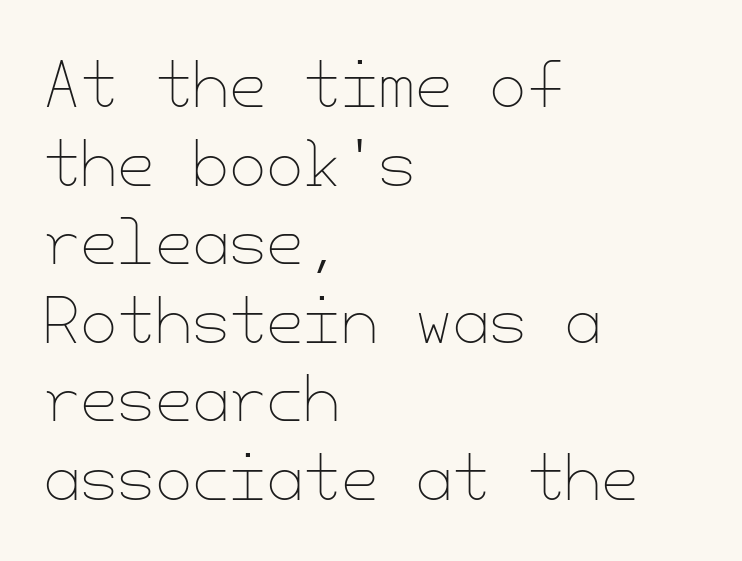
{"italic": "no", "bold": "no", "weight": "thin", "width": "normal", "stroke_contrast": "low", "x_height": "small", "underline": "no", "align": "left", "line_spacing": "normal", "line_spacing_ratio": 1.31, "letter_spacing": "normal", "letter_spacing_em": 0.0, "glyph_px": 60}
